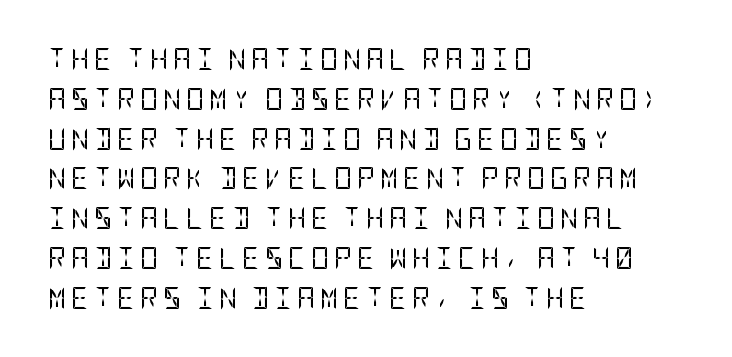
{"italic": "no", "bold": "no", "underline": "no", "align": "left", "line_spacing_ratio": 1.81, "letter_spacing": "wide", "letter_spacing_em": 0.23, "glyph_px": 22}
